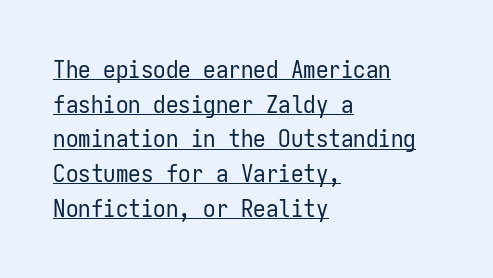
The image shows 25 px text type, upright; set left-aligned, normal line spacing (1.39x), normal letter spacing, underlined.
